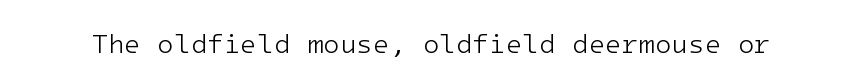
{"italic": "no", "bold": "no", "underline": "no", "letter_spacing": "normal", "letter_spacing_em": 0.0, "glyph_px": 27}
